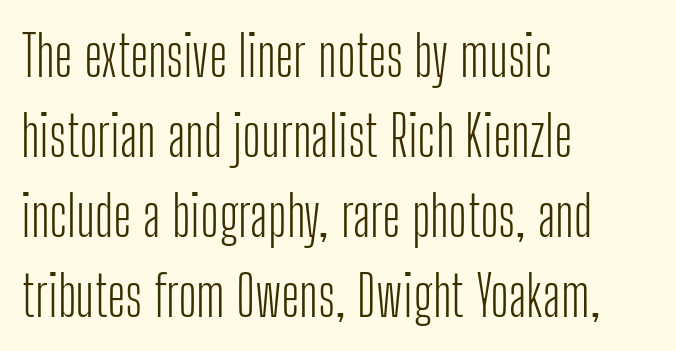
{"serif": "no", "italic": "no", "bold": "no", "weight": "light", "width": "condensed", "stroke_contrast": "low", "x_height": "medium", "monospaced": "no", "underline": "no", "align": "left", "line_spacing": "normal", "line_spacing_ratio": 1.43, "letter_spacing": "normal", "letter_spacing_em": 0.0, "glyph_px": 56}
